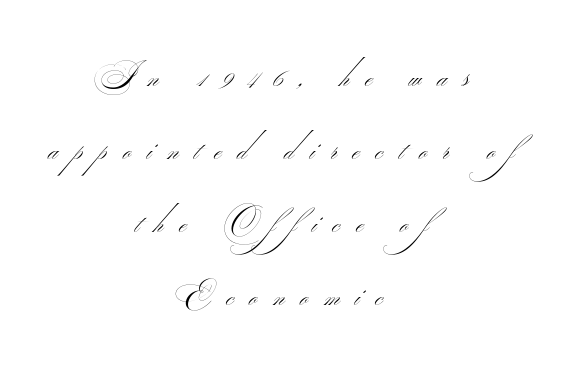
The image shows 33 px thin, wide sans-serif type; set centered, loose line spacing (2.21x), unusually wide letter spacing (+0.48 em), not underlined; medium stroke contrast.
